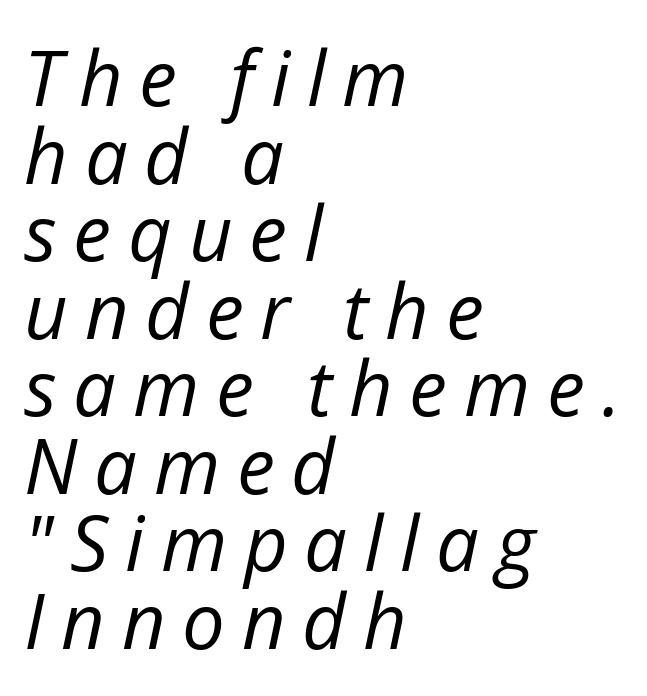
Heaviness? Minimal to ordinary, like unemphasized prose. Cramped leading. Quick note: underline off. Style check: oblique.
